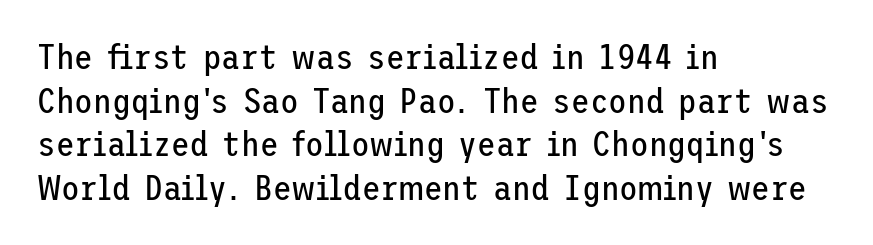
{"serif": "no", "italic": "no", "bold": "no", "weight": "regular", "width": "normal", "stroke_contrast": "low", "x_height": "medium", "underline": "no", "align": "left", "line_spacing": "normal", "line_spacing_ratio": 1.28, "letter_spacing": "normal", "letter_spacing_em": 0.0, "glyph_px": 34}
